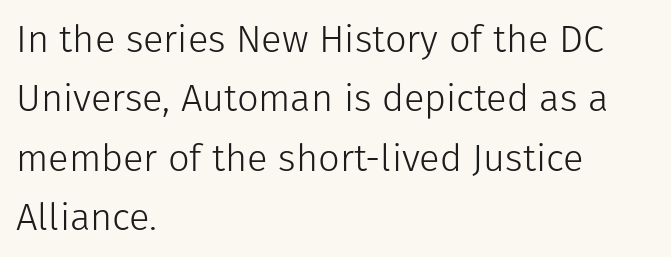
{"serif": "no", "italic": "no", "bold": "no", "weight": "light", "width": "normal", "stroke_contrast": "low", "x_height": "medium", "monospaced": "no", "underline": "no", "align": "left", "line_spacing": "normal", "line_spacing_ratio": 1.56, "letter_spacing": "normal", "letter_spacing_em": 0.0, "glyph_px": 38}
